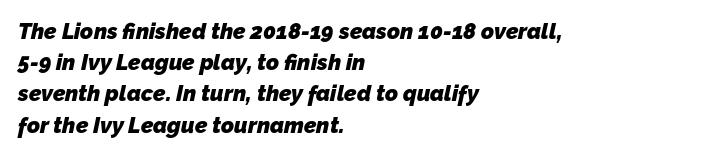
The image shows 22 px bold type; set left-aligned, normal line spacing (1.42x), normal letter spacing, not underlined.
